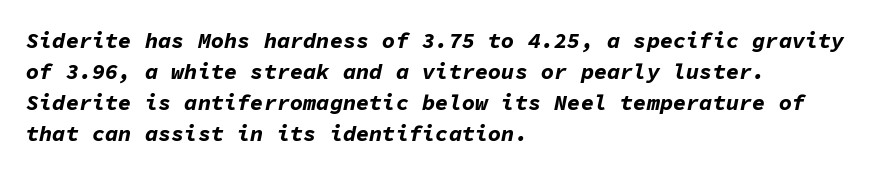
The glyphs are unaccompanied by any horizontal stroke below them. The compositor pushed each line to the left boundary. Strong, thick strokes mark this as bold type. Characters are canted at an angle relative to the baseline's perpendicular. Glyph-to-glyph distance matches everyday printed text.
